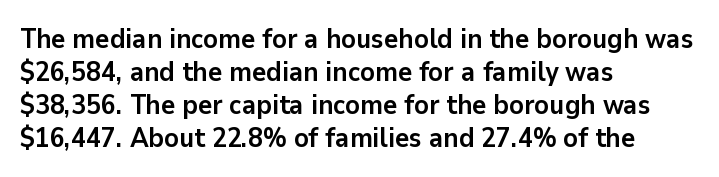
Q: Is the text bold? A: Yes.
Q: Is the text italic (slanted)? A: No, it is upright.
Q: Is the text underlined? A: No.
Q: How is the paragraph aligned? A: Left-aligned.
Q: Is the spacing between letters normal or unusually wide? A: Normal.
